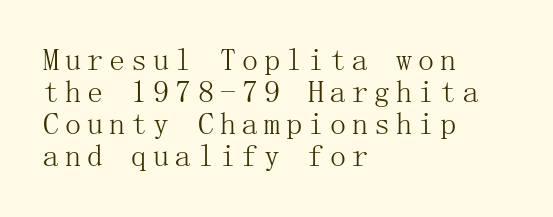
The image shows 32 px light serif type, upright; set left-aligned, tight line spacing (1.0x), not underlined; medium stroke contrast and a medium x-height.
